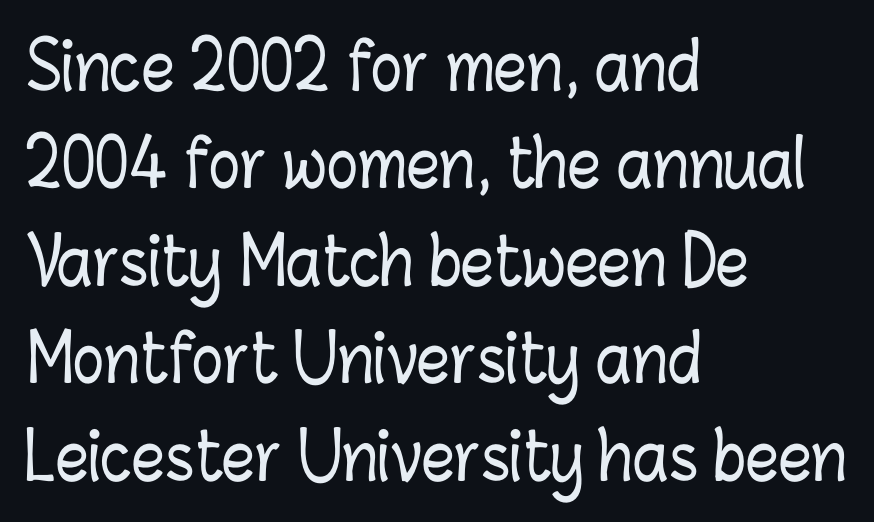
The image shows 65 px condensed type, upright; set left-aligned, normal line spacing (1.5x), normal letter spacing, not underlined; low stroke contrast and a medium x-height.
